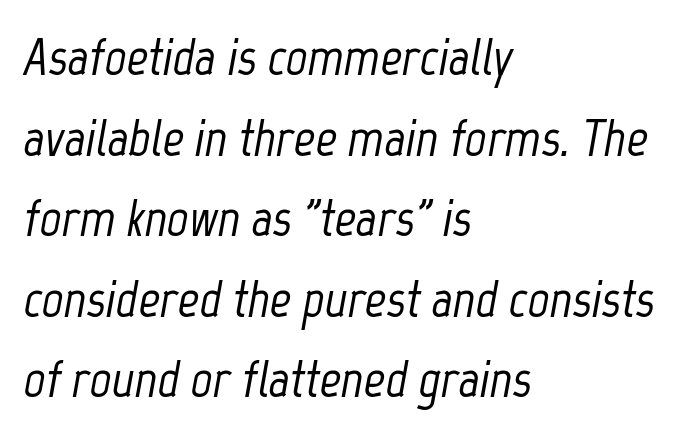
The image shows 53 px condensed type, italic (leaning right); set left-aligned, normal line spacing (1.52x), normal letter spacing, not underlined; low stroke contrast and a medium x-height.
